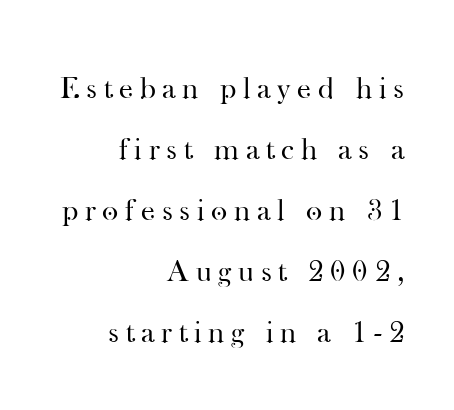
The image shows 31 px regular-weight serif type, upright; set right-aligned, loose line spacing (1.97x), unusually wide letter spacing (+0.22 em), not underlined; high stroke contrast and a small x-height.
